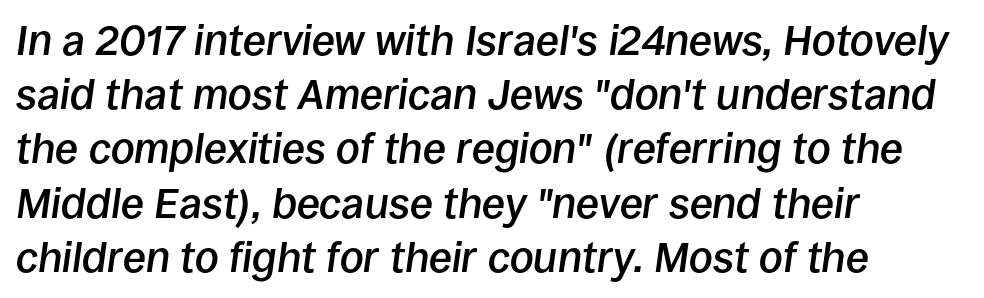
The lettering tilts uniformly, giving the passage an italic look. I'd describe the lettering as semibold — firm but not a full bold. Layout note: lines flush left. The passage shown is not underscored anywhere.
